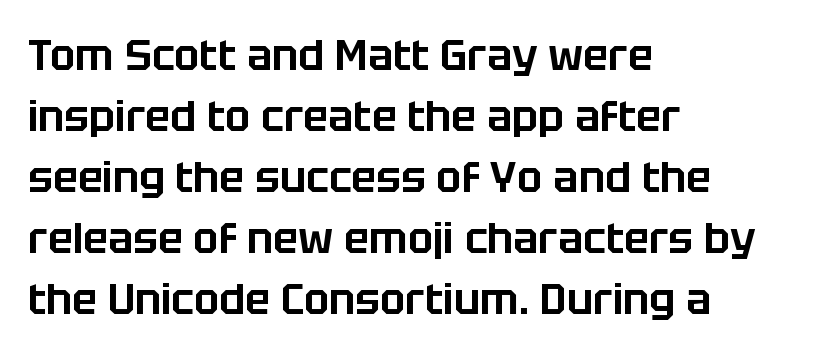
The image shows 42 px sans-serif type, upright; set left-aligned, normal line spacing (1.45x), normal letter spacing, not underlined; low stroke contrast and a large x-height.
